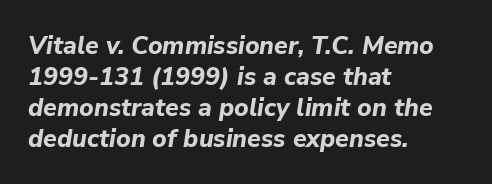
The image shows 25 px bold type, italic (leaning right); set left-aligned, line spacing 1.24x, normal letter spacing, not underlined.
